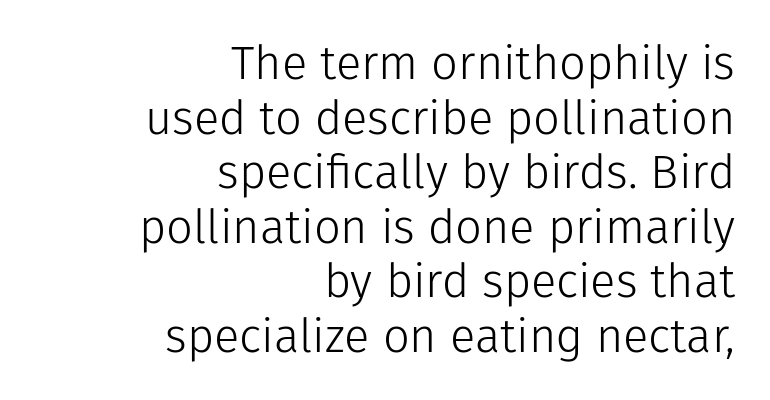
Do the characters align in a grid? No, the font is proportional. Bold? No — there's no thickening of the strokes. Does the copy run flush right? Yes — the right margin is perfectly even. Unlike a traditional serif, this face leaves its strokes unadorned.
